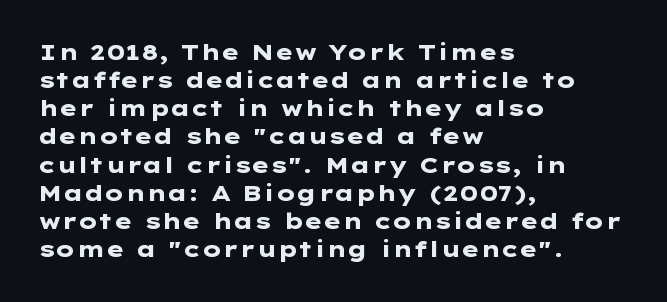
The image shows 22 px bold type, upright; set left-aligned, normal line spacing (1.28x), normal letter spacing, not underlined.
